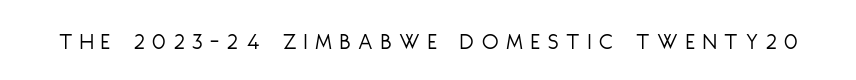
Q: Is the text bold? A: No.
Q: Is the text italic (slanted)? A: No, it is upright.
Q: Is the text underlined? A: No.
Q: Is the spacing between letters normal or unusually wide? A: Unusually wide.
